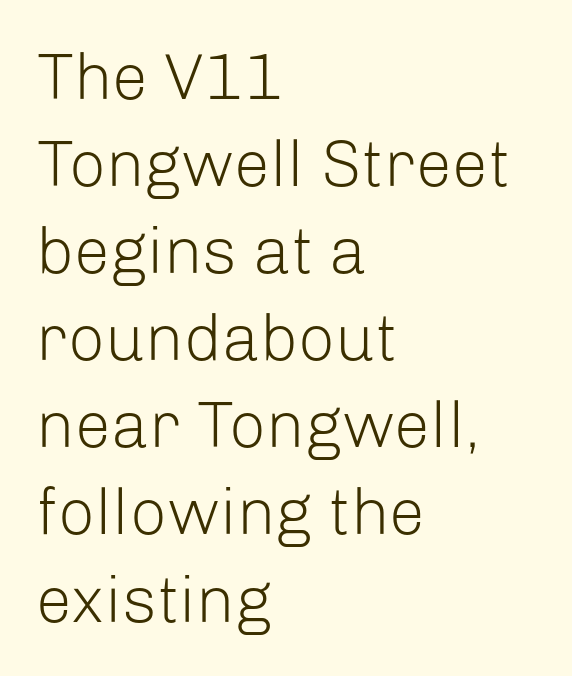
Q: Is the text bold? A: No.
Q: Is the text italic (slanted)? A: No, it is upright.
Q: Is the typeface a serif or a sans-serif typeface? A: Sans-serif.
Q: Is the text underlined? A: No.
Q: How is the paragraph aligned? A: Left-aligned.
Q: Is the spacing between letters normal or unusually wide? A: Normal.
Q: Is the spacing between lines tight, normal or loose? A: Normal.
Q: Width (condensed, normal, or wide)? A: Normal.
Q: Stroke contrast? A: Low.
Q: x-height? A: Medium.
Q: Monospaced? A: No.
